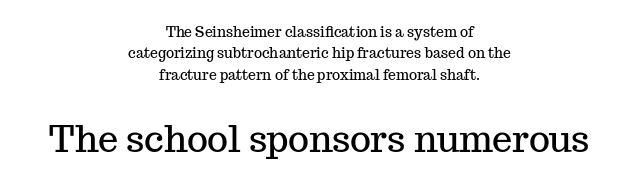
Q: Is the text italic (slanted)? A: No, it is upright.
Q: Is the typeface a serif or a sans-serif typeface? A: Serif.
Q: Is the text underlined? A: No.
Q: How is the paragraph aligned? A: Centered.
Q: Is the spacing between letters normal or unusually wide? A: Normal.
Q: Is the spacing between lines tight, normal or loose? A: Normal.
Q: Which block of text is set in a larger size, the first (top) or the second (bottom)? A: The second (bottom) one.
Q: Width (condensed, normal, or wide)? A: Normal.
Q: Stroke contrast? A: Medium.
Q: x-height? A: Medium.
Q: Monospaced? A: No.
